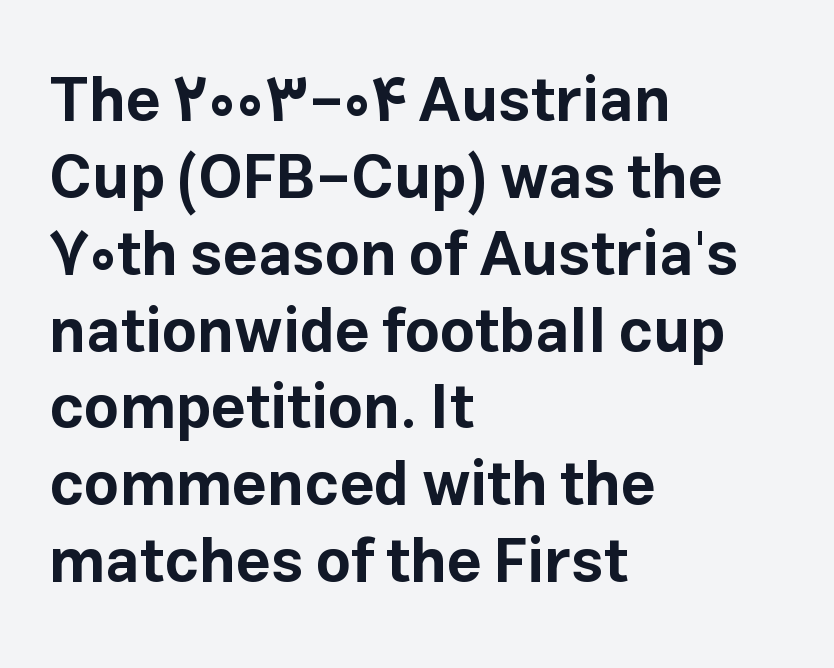
{"serif": "no", "italic": "no", "bold": "yes", "weight": "bold", "width": "normal", "stroke_contrast": "low", "x_height": "medium", "monospaced": "no", "underline": "no", "align": "left", "line_spacing": "normal", "line_spacing_ratio": 1.26, "letter_spacing": "normal", "letter_spacing_em": 0.0, "glyph_px": 61}
